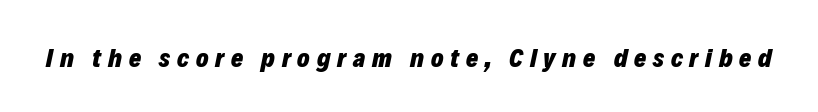
Q: Is the text bold? A: Yes.
Q: Is the text italic (slanted)? A: Yes, it leans right by about 12 degrees.
Q: Is the text underlined? A: No.
Q: Is the spacing between letters normal or unusually wide? A: Unusually wide.
